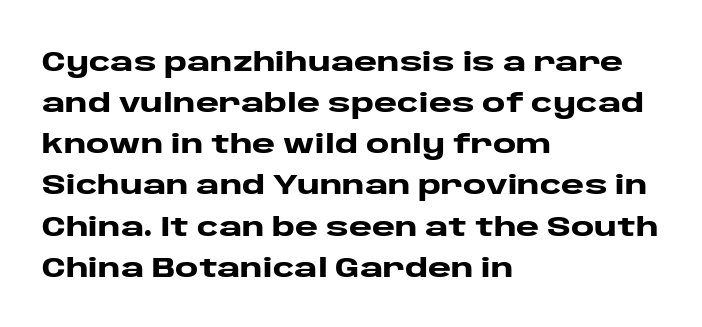
The image shows 28 px heavy, wide sans-serif type, upright; set left-aligned, normal line spacing (1.47x), normal letter spacing, not underlined; low stroke contrast and a large x-height.
